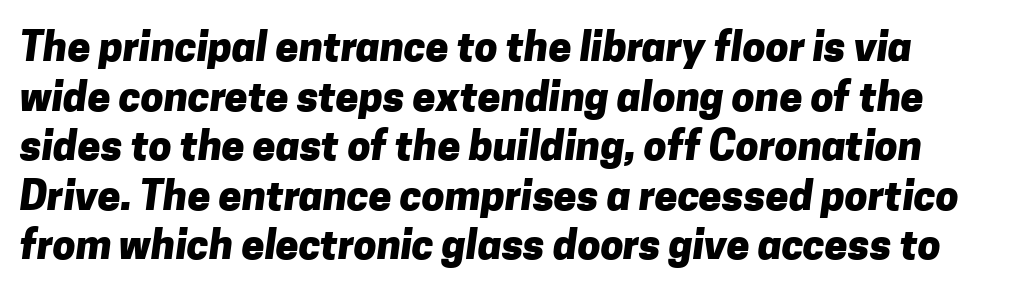
{"serif": "no", "bold": "yes", "weight": "heavy", "width": "normal", "stroke_contrast": "low", "x_height": "medium", "monospaced": "no", "underline": "no", "line_spacing_ratio": 1.21, "letter_spacing": "normal", "letter_spacing_em": 0.0, "glyph_px": 41}
